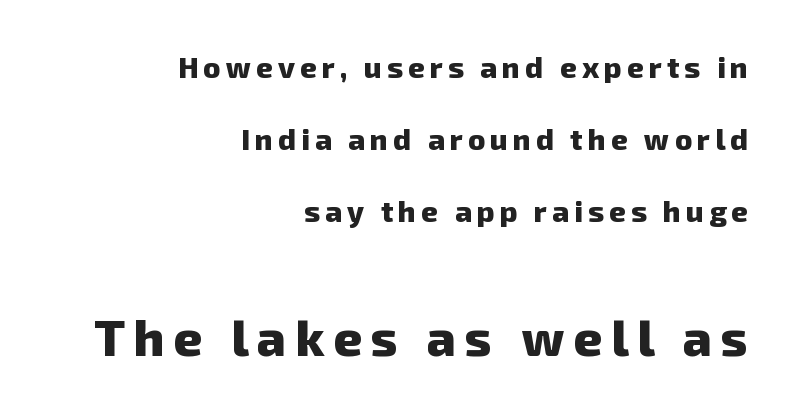
{"serif": "no", "bold": "yes", "weight": "heavy", "width": "normal", "stroke_contrast": "low", "x_height": "medium", "monospaced": "no", "underline": "no", "align": "right", "line_spacing": "loose", "line_spacing_ratio": 2.49, "larger_block": "second", "size_ratio": 1.72, "glyph_px": 50}
